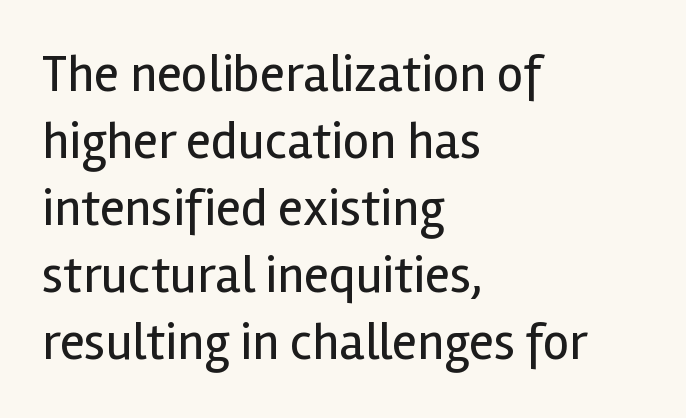
{"serif": "no", "italic": "no", "bold": "no", "weight": "regular", "width": "normal", "x_height": "medium", "monospaced": "no", "underline": "no", "align": "left", "line_spacing": "normal", "line_spacing_ratio": 1.29, "letter_spacing": "normal", "letter_spacing_em": 0.0, "glyph_px": 52}
